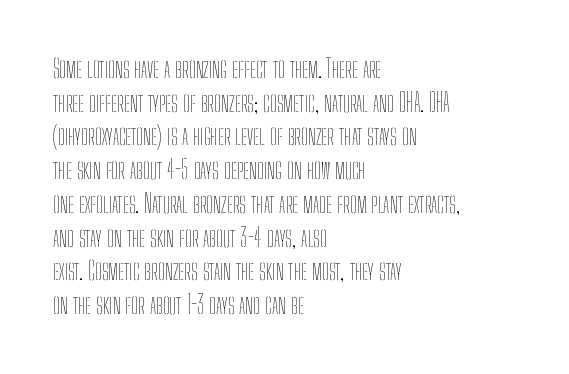
Q: Is the text bold? A: No.
Q: Is the text italic (slanted)? A: No, it is upright.
Q: Is the text underlined? A: No.
Q: How is the paragraph aligned? A: Left-aligned.
Q: Is the spacing between letters normal or unusually wide? A: Normal.
Q: Is the spacing between lines tight, normal or loose? A: Normal.
